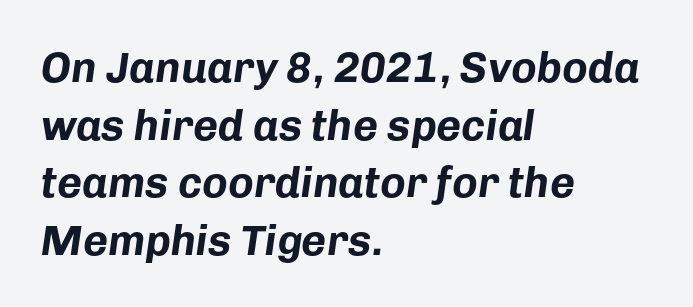
The image shows 43 px bold type, italic (leaning right); set left-aligned, normal line spacing (1.34x), normal letter spacing, not underlined; low stroke contrast and a medium x-height.
